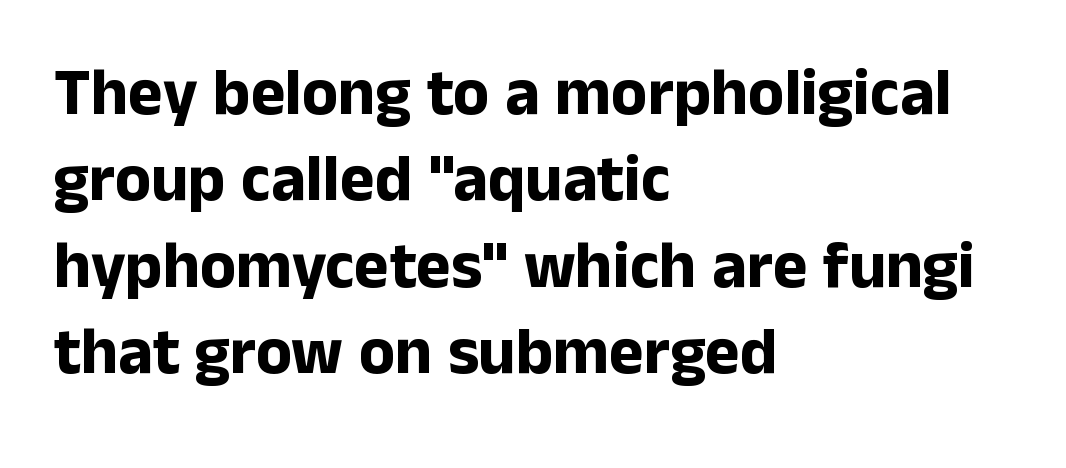
{"serif": "no", "italic": "no", "bold": "yes", "weight": "bold", "width": "normal", "stroke_contrast": "low", "x_height": "medium", "monospaced": "no", "underline": "no", "align": "left", "line_spacing": "normal", "line_spacing_ratio": 1.31, "letter_spacing": "normal", "letter_spacing_em": 0.0, "glyph_px": 66}
